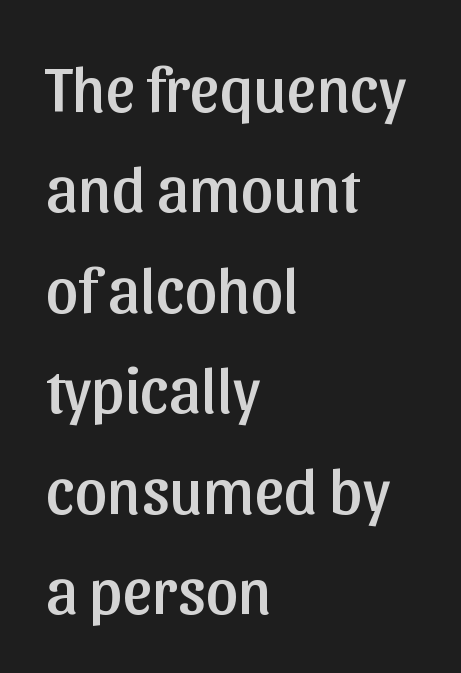
{"serif": "no", "italic": "no", "width": "normal", "stroke_contrast": "low", "x_height": "medium", "monospaced": "no", "underline": "no", "align": "left", "line_spacing": "normal", "line_spacing_ratio": 1.57, "letter_spacing": "normal", "letter_spacing_em": 0.0, "glyph_px": 64}
